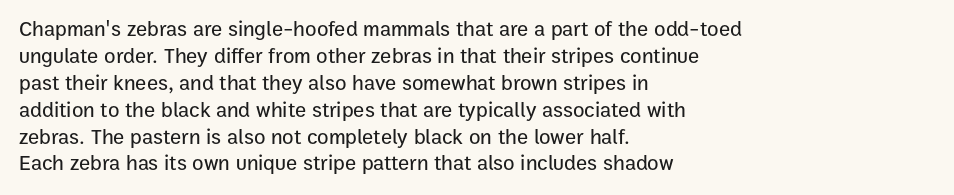
{"italic": "no", "underline": "no", "align": "left", "line_spacing": "normal", "line_spacing_ratio": 1.28, "letter_spacing": "normal", "letter_spacing_em": 0.0, "glyph_px": 21}
